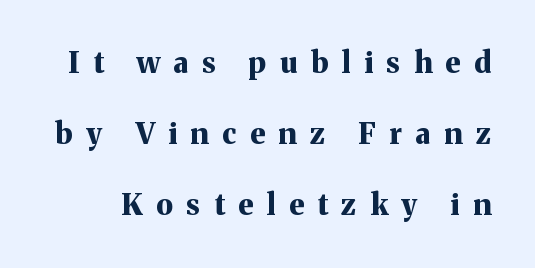
Q: Is the text bold? A: Yes.
Q: Is the text italic (slanted)? A: No, it is upright.
Q: Is the typeface a serif or a sans-serif typeface? A: Serif.
Q: Is the text underlined? A: No.
Q: Is the spacing between letters normal or unusually wide? A: Unusually wide.
Q: Is the spacing between lines tight, normal or loose? A: Loose.
Q: Width (condensed, normal, or wide)? A: Normal.
Q: Stroke contrast? A: Medium.
Q: x-height? A: Medium.
Q: Monospaced? A: No.
